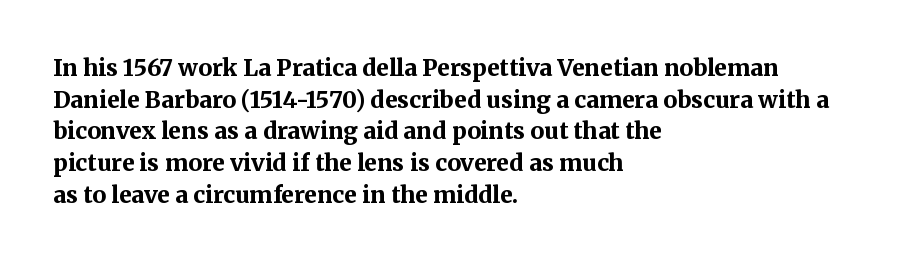
Q: Is the text bold? A: Yes.
Q: Is the text italic (slanted)? A: No, it is upright.
Q: Is the text underlined? A: No.
Q: How is the paragraph aligned? A: Left-aligned.
Q: Is the spacing between letters normal or unusually wide? A: Normal.
Q: Is the spacing between lines tight, normal or loose? A: Normal.
